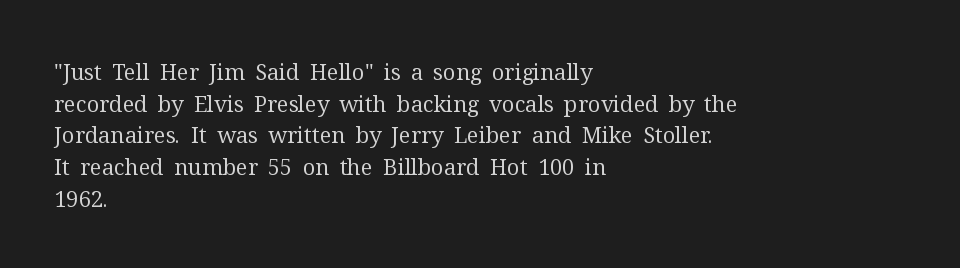
Ordinary non-slanted type is in use. Whoever set this chose a conventional vertical rhythm. Nothing unusual about the tracking: characters are spaced as the font intends. Every row of glyphs begins at an identical x-position on the left.
